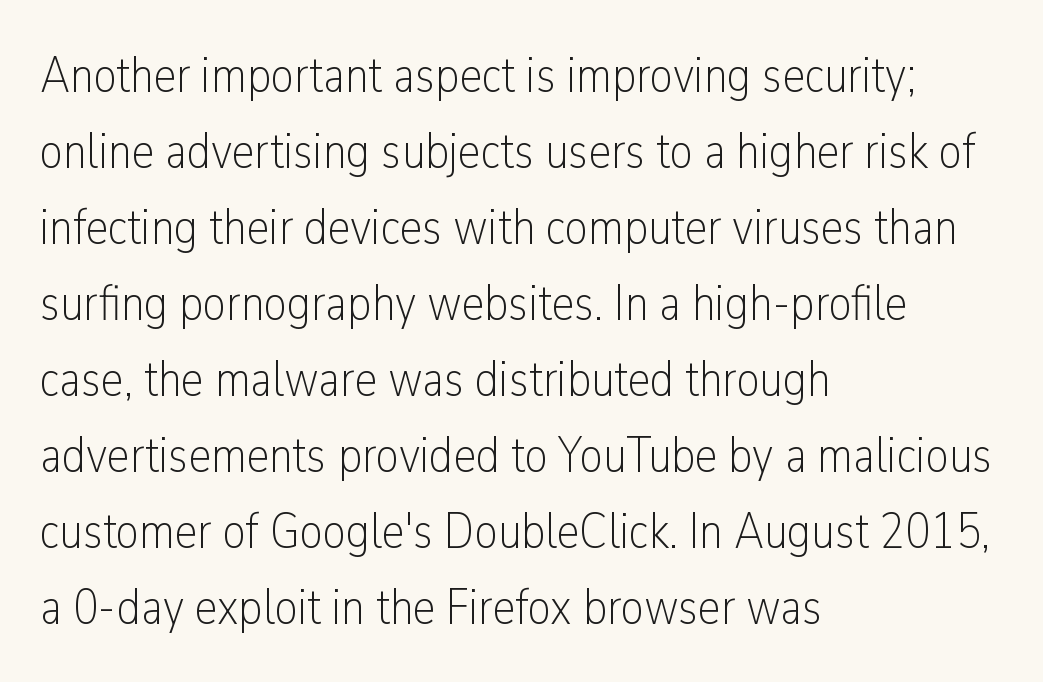
Proportional: the letters do not fall into vertical columns. The type sits square on the baseline with zero lean. Line beginnings align vertically; line endings do not. Stroke mass is kept to a normal reading level or below. Leading: standard.
